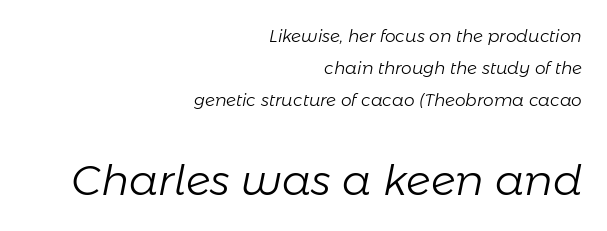
{"italic": "yes", "lean": "right", "slant_degrees": 11, "bold": "no", "weight": "light", "width": "normal", "stroke_contrast": "low", "x_height": "medium", "monospaced": "no", "underline": "no", "align": "right", "line_spacing_ratio": 1.87, "letter_spacing": "normal", "letter_spacing_em": 0.0, "larger_block": "second", "size_ratio": 2.47, "glyph_px": 42}
